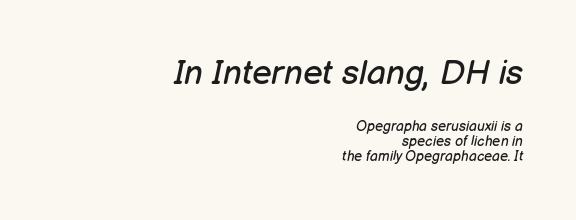
The passage shown stacks its lines with hardly any gap. Of the two passages, the one on top uses the larger point size. Compared with typical body copy, the letter spacing here is the same. A typesetter would call this proportional, since set widths differ per character.
